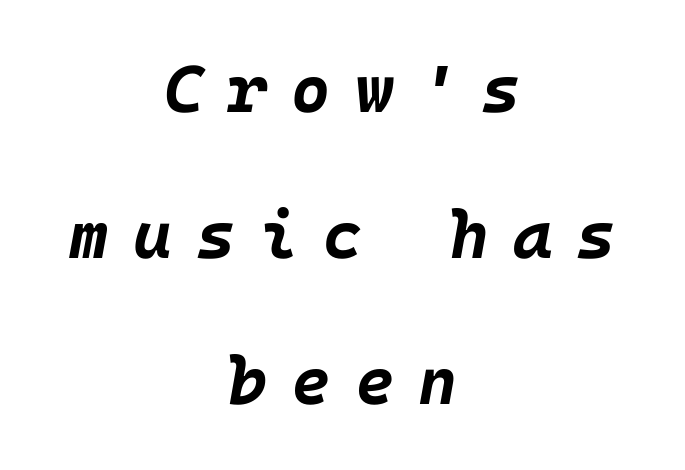
{"italic": "yes", "lean": "right", "slant_degrees": 10, "bold": "yes", "weight": "bold", "width": "normal", "stroke_contrast": "low", "x_height": "large", "underline": "no", "align": "center", "line_spacing": "loose", "line_spacing_ratio": 2.18, "letter_spacing": "wide", "letter_spacing_em": 0.36, "glyph_px": 67}
